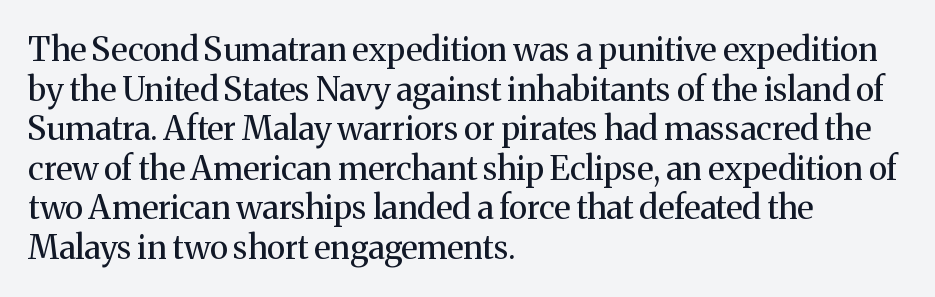
Teacher's note: observe the even left margin — that is flush-left alignment. Every character sits straight up, as roman type does. The designer went with a serif here, giving each stem small feet. Each row of text sits above clean, open space. Compared with typical body copy, the letter spacing here is the same. The strokes carry an ordinary text weight at most.
